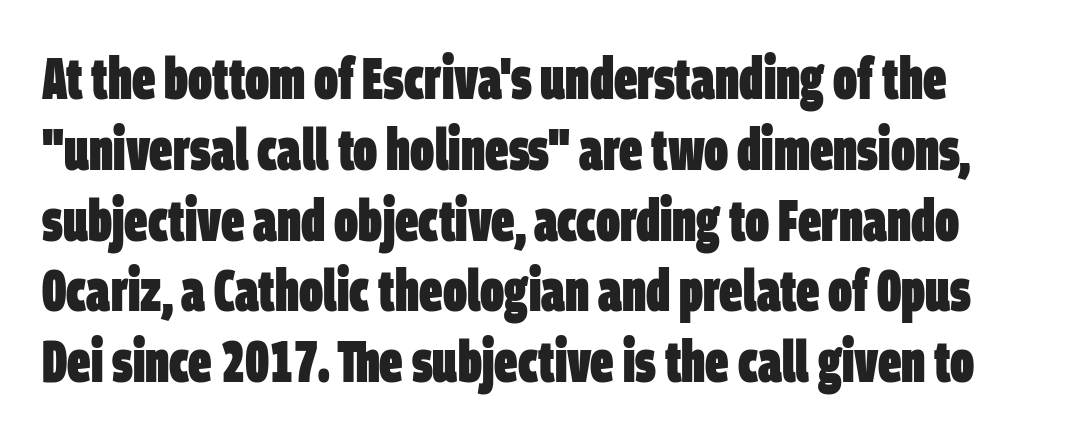
{"serif": "no", "bold": "yes", "weight": "heavy", "width": "condensed", "stroke_contrast": "low", "x_height": "large", "monospaced": "no", "underline": "no", "line_spacing_ratio": 1.22, "letter_spacing": "normal", "letter_spacing_em": 0.0, "glyph_px": 58}
